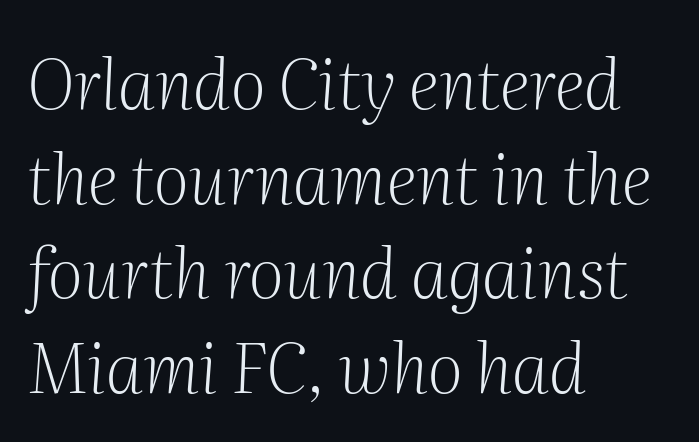
Q: Is the text bold? A: No.
Q: Is the text italic (slanted)? A: Yes, it leans right by about 2 degrees.
Q: Is the typeface a serif or a sans-serif typeface? A: Serif.
Q: Is the text underlined? A: No.
Q: How is the paragraph aligned? A: Left-aligned.
Q: Is the spacing between letters normal or unusually wide? A: Normal.
Q: Is the spacing between lines tight, normal or loose? A: Normal.
Q: Width (condensed, normal, or wide)? A: Normal.
Q: Stroke contrast? A: Medium.
Q: x-height? A: Medium.
Q: Monospaced? A: No.
